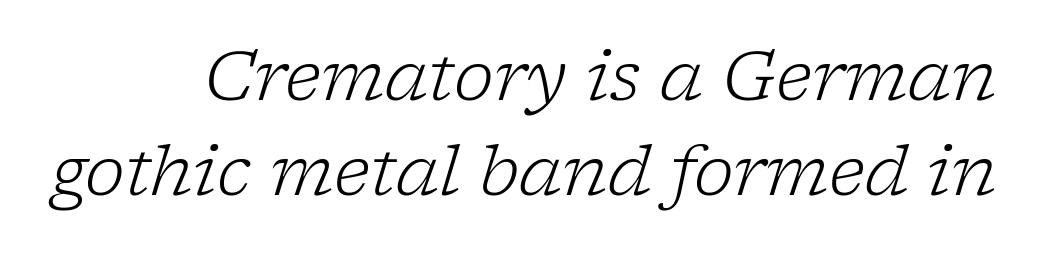
Here the designer chose a conventional face with non-uniform glyph widths. Does the leading feel generous? No, just average. Stroke terminals: seriffed. Summary of weight: not heavy and not bold. Nothing unusual about the tracking: characters are spaced as the font intends. A bare baseline throughout the passage.
